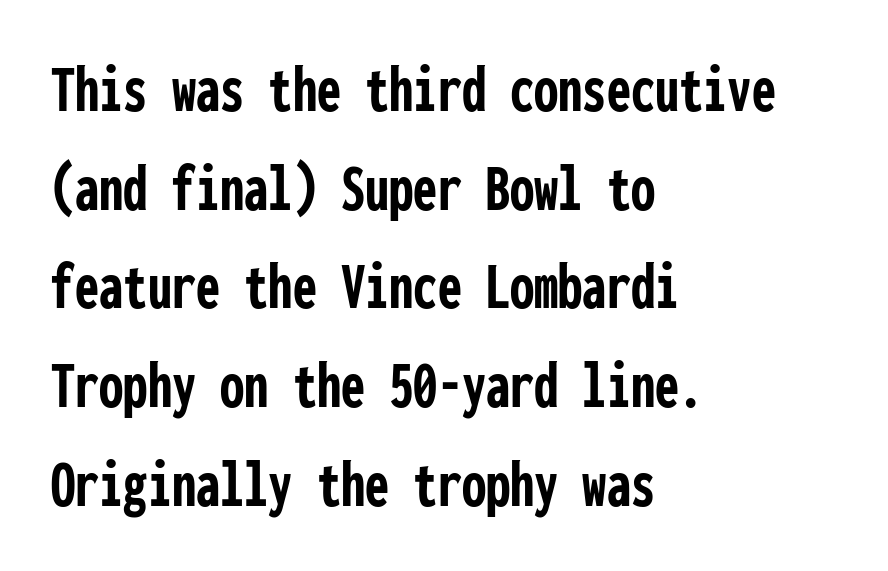
Quick note: interline space is typical. The letterforms sit shoulder to shoulder at normal distance. Bold? Absolutely — the strokes are thick and heavy. Descenders are the only things crossing below the line.
